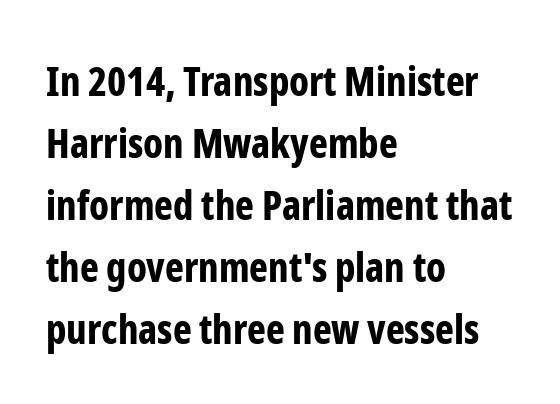
{"serif": "no", "italic": "no", "bold": "yes", "weight": "bold", "width": "condensed", "stroke_contrast": "low", "x_height": "medium", "monospaced": "no", "underline": "no", "align": "left", "line_spacing": "normal", "line_spacing_ratio": 1.55, "letter_spacing": "normal", "letter_spacing_em": 0.0, "glyph_px": 40}
